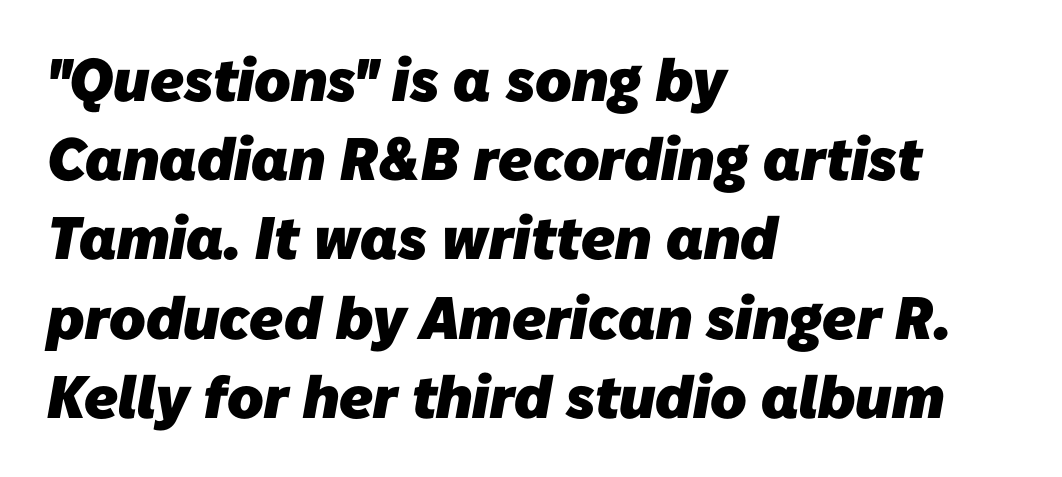
The setting favours the left margin, as ordinary paragraphs usually do. Students, note that the glyphs here touch the page at normal intervals. On the weight axis this lands at bold, roughly 700. This block has exactly the height ordinary leading produces.
